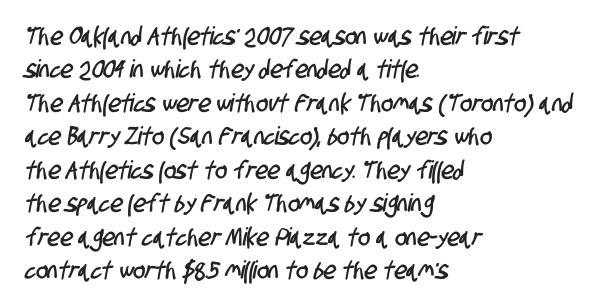
{"underline": "no", "align": "left", "line_spacing": "normal", "line_spacing_ratio": 1.34, "letter_spacing": "normal", "letter_spacing_em": 0.0, "glyph_px": 25}
